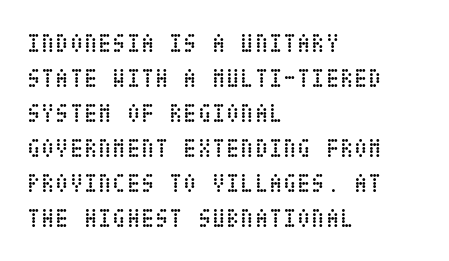
{"italic": "no", "bold": "no", "underline": "no", "align": "left", "line_spacing": "normal", "line_spacing_ratio": 1.35, "letter_spacing": "normal", "letter_spacing_em": 0.0, "glyph_px": 26}
